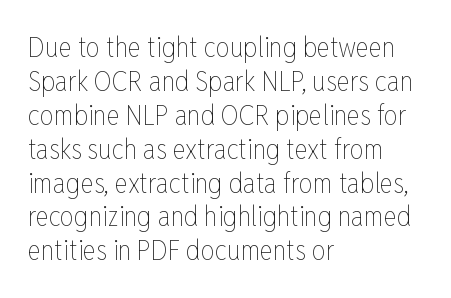
{"italic": "no", "bold": "no", "weight": "thin", "width": "condensed", "stroke_contrast": "low", "x_height": "medium", "monospaced": "no", "underline": "no", "align": "left", "line_spacing_ratio": 1.21, "letter_spacing": "normal", "letter_spacing_em": 0.0, "glyph_px": 28}
